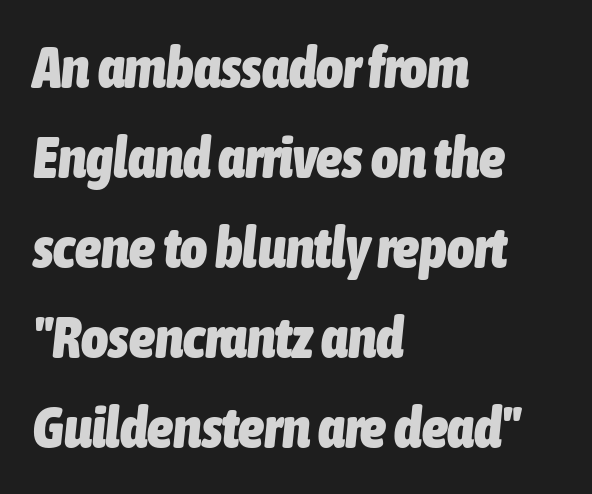
Q: Is the text bold? A: Yes.
Q: Is the text italic (slanted)? A: Yes, it leans right by about 6 degrees.
Q: Is the text underlined? A: No.
Q: How is the paragraph aligned? A: Left-aligned.
Q: Is the spacing between letters normal or unusually wide? A: Normal.
Q: Is the spacing between lines tight, normal or loose? A: Normal.
Q: Width (condensed, normal, or wide)? A: Condensed.
Q: Stroke contrast? A: Low.
Q: x-height? A: Medium.
Q: Monospaced? A: No.
